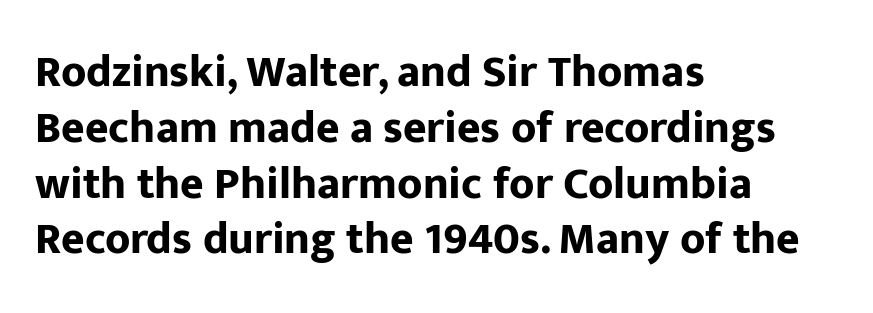
The letters stand straight up with perfectly vertical stems. Looks like regular typesetting: each glyph gets only the width it needs. Nobody drew a line under any word here. Line beginnings align vertically; line endings do not. A dark, heavy texture on the line: the type is bold.
